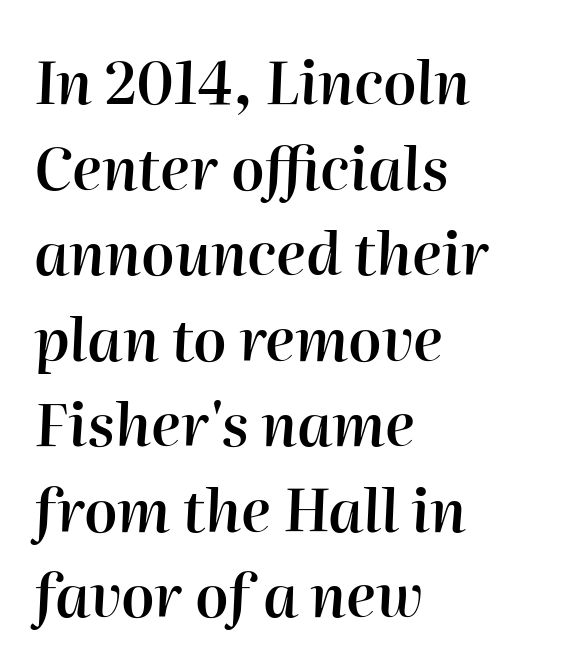
The image shows 59 px semibold type, italic (leaning right); set left-aligned, normal line spacing (1.45x), normal letter spacing, not underlined; high stroke contrast and a medium x-height.
